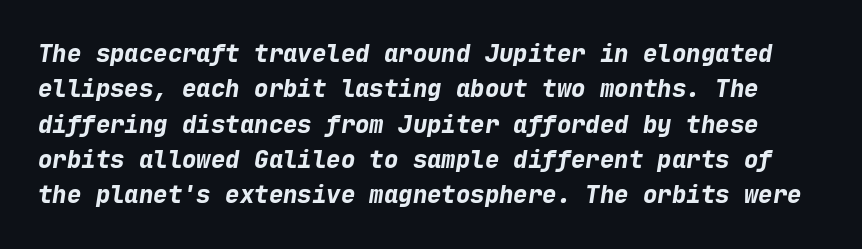
{"italic": "yes", "lean": "right", "slant_degrees": 9, "bold": "yes", "underline": "no", "line_spacing": "normal", "line_spacing_ratio": 1.47, "letter_spacing": "normal", "letter_spacing_em": 0.0, "glyph_px": 24}
